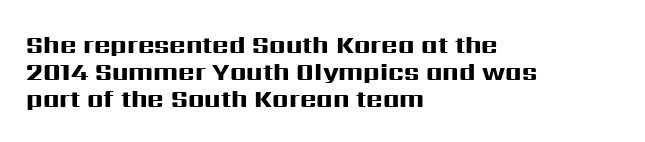
A student would call this left alignment; a typographer would say flush left, rag right. This is the regular roman posture of the typeface. Emphasis by weight is at full strength: bold. The gap between lines stays unmarked. The rendering keeps characters at their native spacing.
